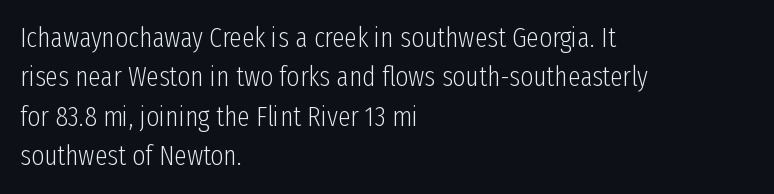
{"serif": "no", "italic": "no", "bold": "no", "weight": "light", "width": "condensed", "stroke_contrast": "low", "x_height": "medium", "monospaced": "no", "underline": "no", "align": "left", "line_spacing": "normal", "line_spacing_ratio": 1.41, "letter_spacing": "normal", "letter_spacing_em": 0.0, "glyph_px": 28}
